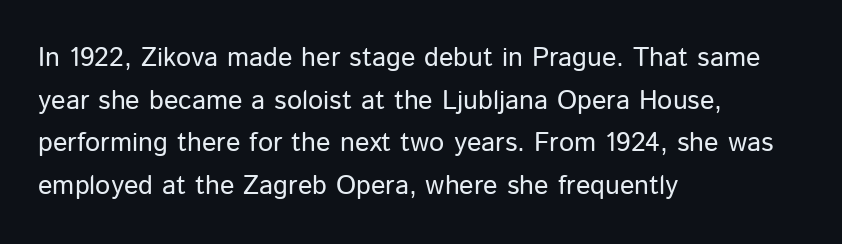
Q: Is the text bold? A: No.
Q: Is the text italic (slanted)? A: No, it is upright.
Q: Is the text underlined? A: No.
Q: How is the paragraph aligned? A: Left-aligned.
Q: Is the spacing between letters normal or unusually wide? A: Normal.
Q: Is the spacing between lines tight, normal or loose? A: Normal.
